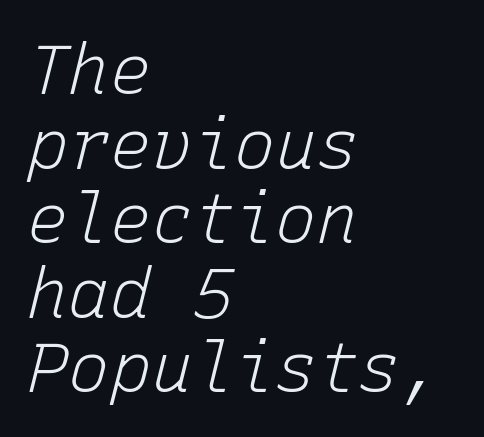
{"italic": "yes", "lean": "right", "slant_degrees": 15, "bold": "no", "weight": "light", "width": "normal", "stroke_contrast": "low", "x_height": "medium", "monospaced": "yes", "underline": "no", "align": "left", "line_spacing": "tight", "line_spacing_ratio": 1.08, "letter_spacing": "normal", "letter_spacing_em": 0.0, "glyph_px": 69}
